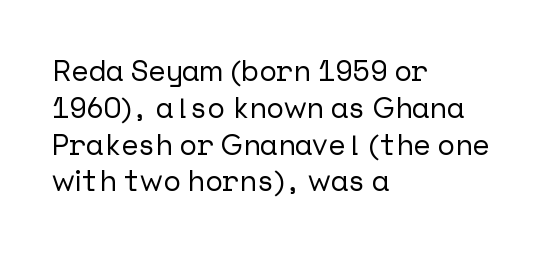
The image shows 29 px sans-serif type, upright; set left-aligned, normal line spacing (1.27x), normal letter spacing, not underlined; low stroke contrast and a medium x-height.
